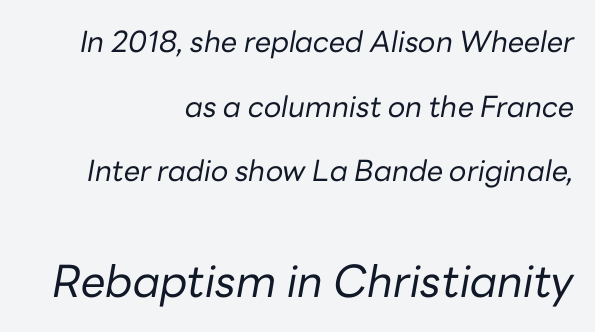
Q: Is the text bold? A: No.
Q: Is the text italic (slanted)? A: Yes, it leans right by about 10 degrees.
Q: Is the text underlined? A: No.
Q: How is the paragraph aligned? A: Right-aligned.
Q: Is the spacing between letters normal or unusually wide? A: Normal.
Q: Is the spacing between lines tight, normal or loose? A: Loose.
Q: Which block of text is set in a larger size, the first (top) or the second (bottom)? A: The second (bottom) one.
Q: Width (condensed, normal, or wide)? A: Normal.
Q: Stroke contrast? A: Low.
Q: x-height? A: Medium.
Q: Monospaced? A: No.
